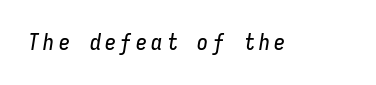
The image shows 22 px text type, italic (leaning right); set unusually wide letter spacing (+0.2 em), not underlined.
